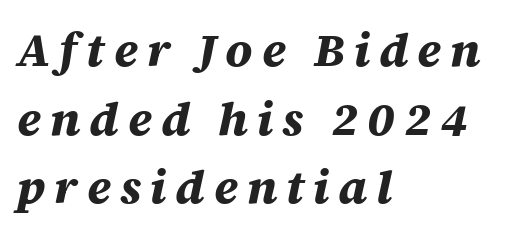
The vertical gap from one line to the next is medium. On the weight axis this lands at bold, roughly 700. An italicized treatment has been applied to the whole sample. Layout note: lines flush left.
